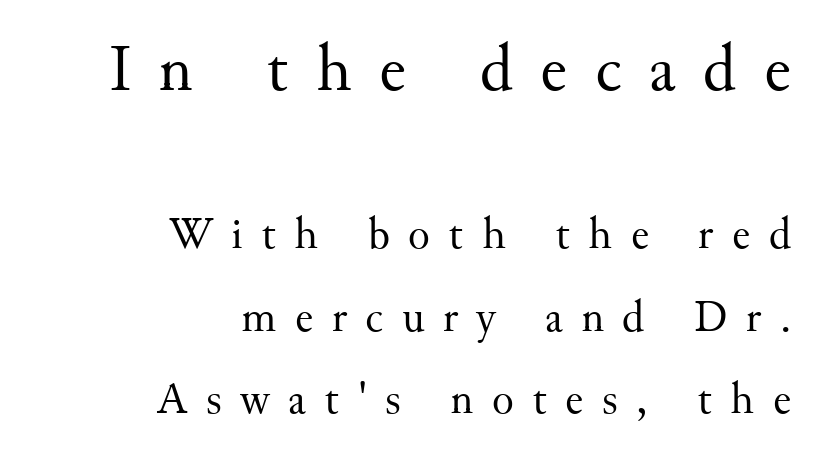
Q: Is the text bold? A: No.
Q: Is the text italic (slanted)? A: No, it is upright.
Q: Is the typeface a serif or a sans-serif typeface? A: Serif.
Q: Is the text underlined? A: No.
Q: How is the paragraph aligned? A: Right-aligned.
Q: Is the spacing between letters normal or unusually wide? A: Unusually wide.
Q: Which block of text is set in a larger size, the first (top) or the second (bottom)? A: The first (top) one.
Q: Width (condensed, normal, or wide)? A: Normal.
Q: Stroke contrast? A: Medium.
Q: x-height? A: Small.
Q: Monospaced? A: No.
